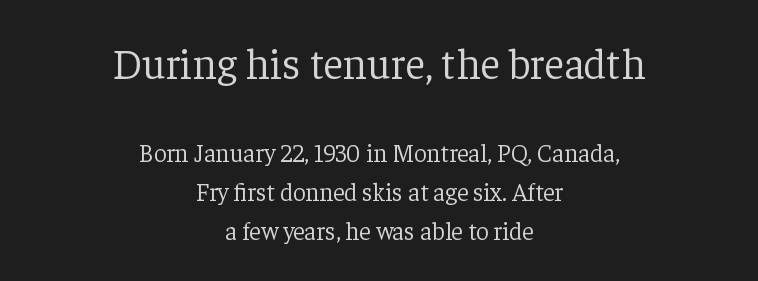
{"serif": "yes", "italic": "no", "bold": "no", "weight": "light", "width": "normal", "stroke_contrast": "low", "x_height": "medium", "monospaced": "no", "underline": "no", "align": "center", "line_spacing": "normal", "line_spacing_ratio": 1.56, "letter_spacing": "normal", "letter_spacing_em": 0.0, "larger_block": "first", "size_ratio": 1.72, "glyph_px": 43}
